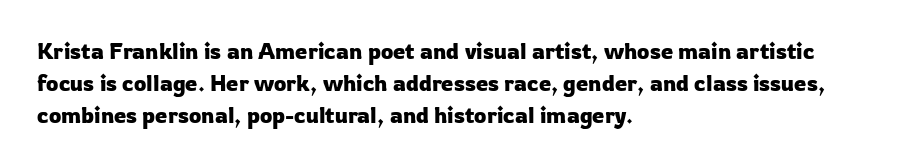
The image shows 22 px text type, upright; set left-aligned, normal line spacing (1.45x), normal letter spacing, not underlined.
